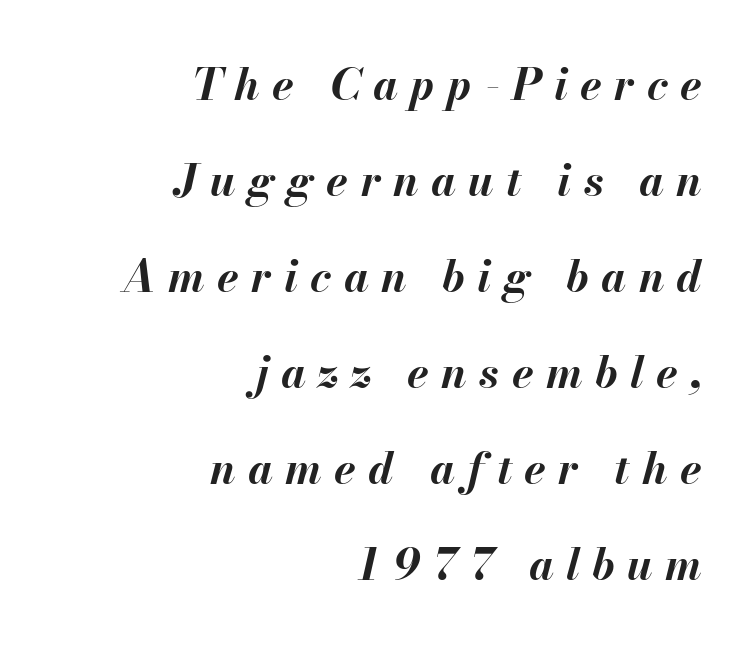
{"italic": "yes", "lean": "right", "slant_degrees": 13, "bold": "yes", "weight": "bold", "width": "normal", "stroke_contrast": "medium", "x_height": "small", "monospaced": "no", "underline": "no", "align": "right", "line_spacing": "loose", "line_spacing_ratio": 2.18, "letter_spacing": "wide", "letter_spacing_em": 0.28, "glyph_px": 44}
